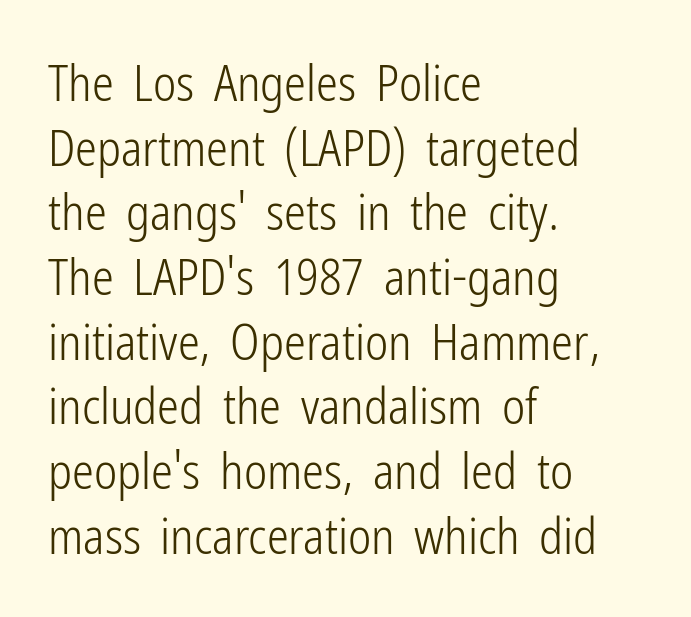
The image shows 49 px light, condensed sans-serif type, upright; set left-aligned, normal line spacing (1.32x), normal letter spacing, not underlined; low stroke contrast and a medium x-height.
